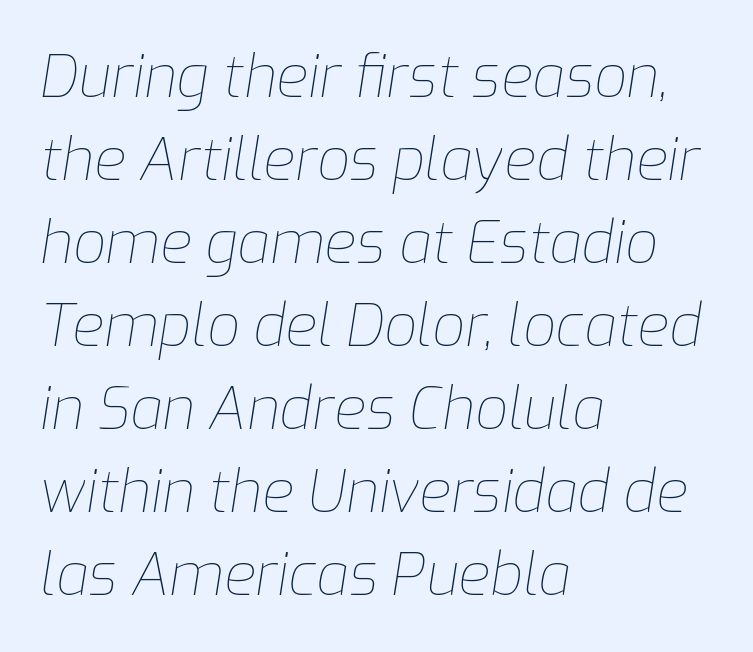
The image shows 58 px thin type, italic (leaning right); set left-aligned, normal line spacing (1.43x), normal letter spacing, not underlined; low stroke contrast and a medium x-height.
